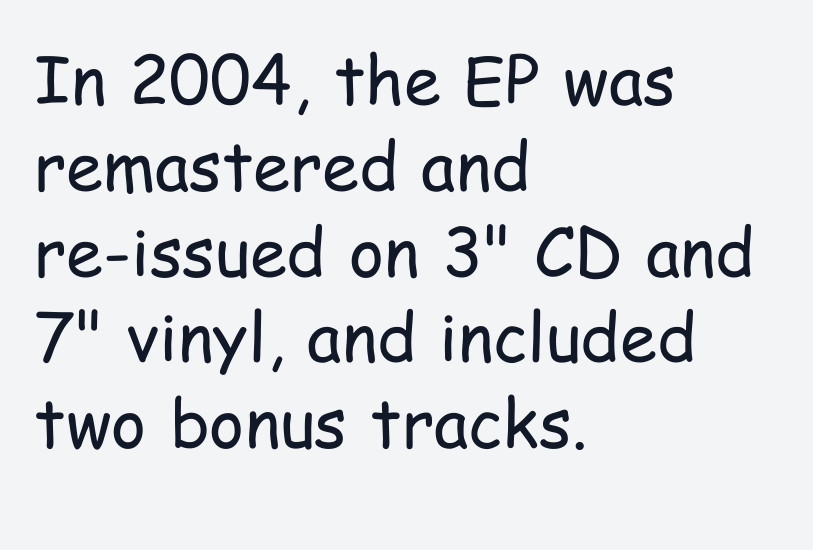
The image shows 67 px regular-weight, condensed sans-serif type, upright; set left-aligned, normal line spacing (1.28x), normal letter spacing, not underlined; low stroke contrast and a medium x-height.
